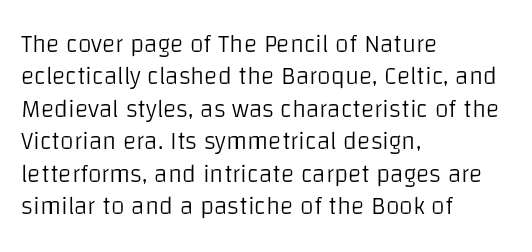
Q: Is the text bold? A: No.
Q: Is the text italic (slanted)? A: No, it is upright.
Q: Is the text underlined? A: No.
Q: How is the paragraph aligned? A: Left-aligned.
Q: Is the spacing between letters normal or unusually wide? A: Normal.
Q: Is the spacing between lines tight, normal or loose? A: Normal.
